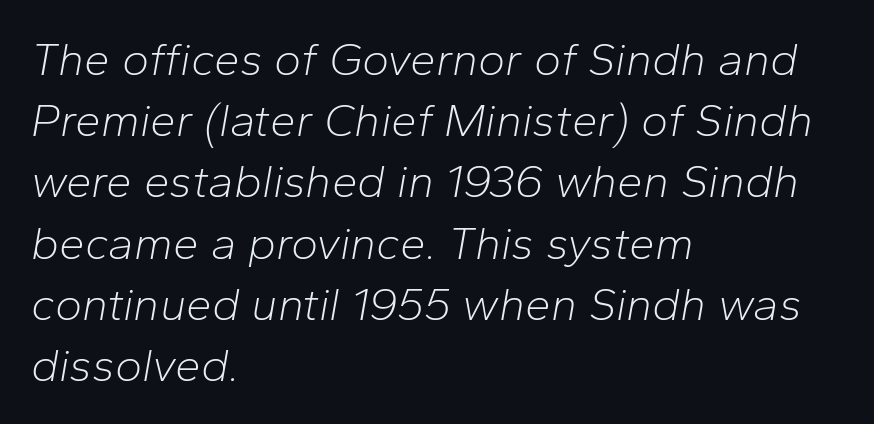
The image shows 46 px light type, italic (leaning right); set left-aligned, normal line spacing (1.33x), normal letter spacing, not underlined; low stroke contrast and a medium x-height.
